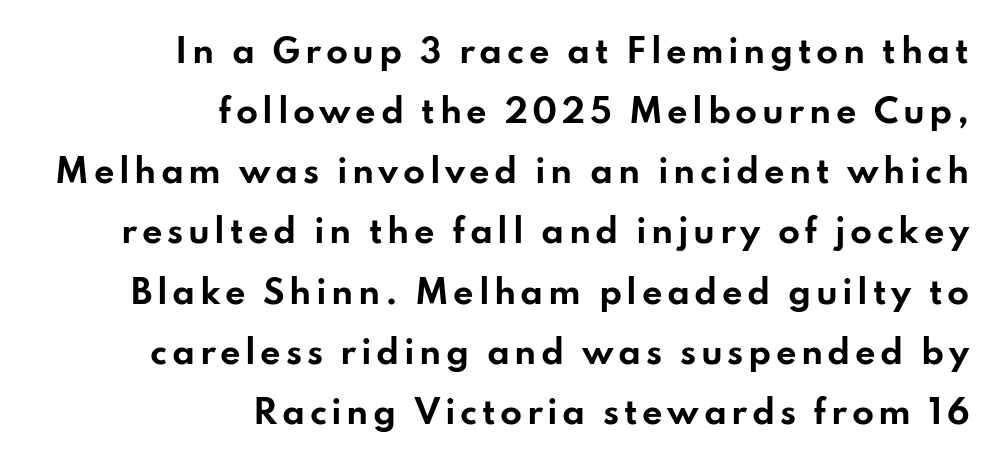
The image shows 32 px bold, wide sans-serif type, upright; set right-aligned, line spacing 1.88x, not underlined; low stroke contrast and a small x-height.
